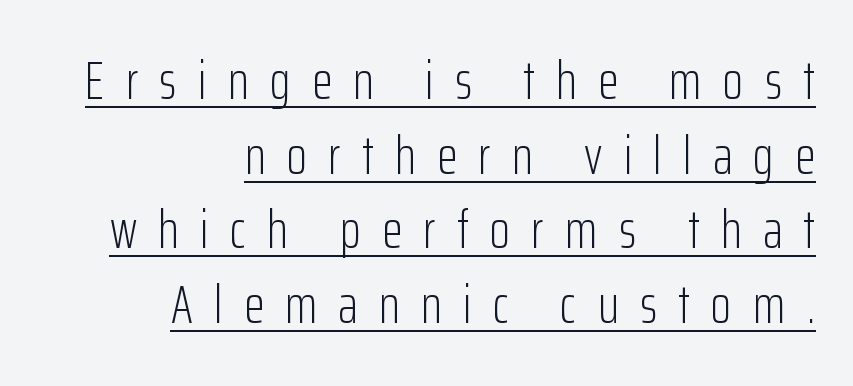
Q: Is the text bold? A: No.
Q: Is the text italic (slanted)? A: No, it is upright.
Q: Is the typeface a serif or a sans-serif typeface? A: Sans-serif.
Q: Is the text underlined? A: Yes.
Q: How is the paragraph aligned? A: Right-aligned.
Q: Is the spacing between letters normal or unusually wide? A: Unusually wide.
Q: Is the spacing between lines tight, normal or loose? A: Normal.
Q: Width (condensed, normal, or wide)? A: Condensed.
Q: Stroke contrast? A: Low.
Q: x-height? A: Medium.
Q: Monospaced? A: No.
